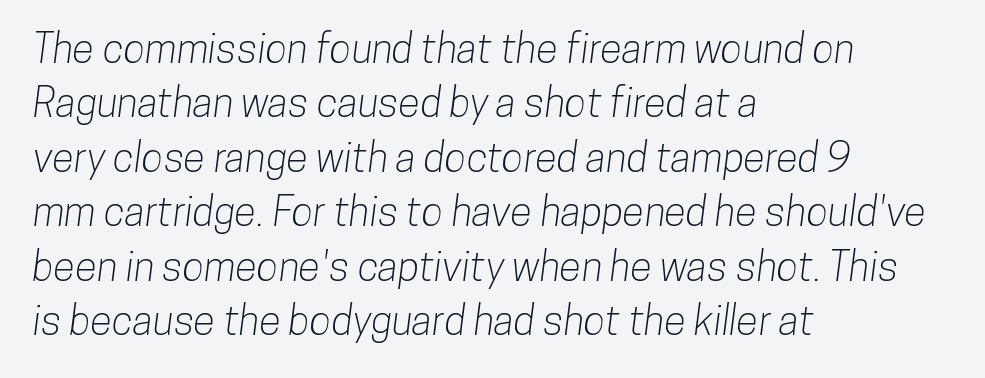
The image shows 40 px condensed sans-serif type; set left-aligned, normal line spacing (1.36x), normal letter spacing, not underlined; low stroke contrast and a medium x-height.
